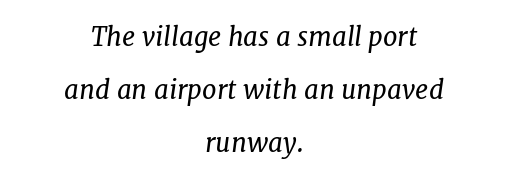
Q: Is the text bold? A: No.
Q: Is the text italic (slanted)? A: Yes, it leans right by about 7 degrees.
Q: Is the text underlined? A: No.
Q: How is the paragraph aligned? A: Centered.
Q: Is the spacing between letters normal or unusually wide? A: Normal.
Q: Is the spacing between lines tight, normal or loose? A: Loose.
